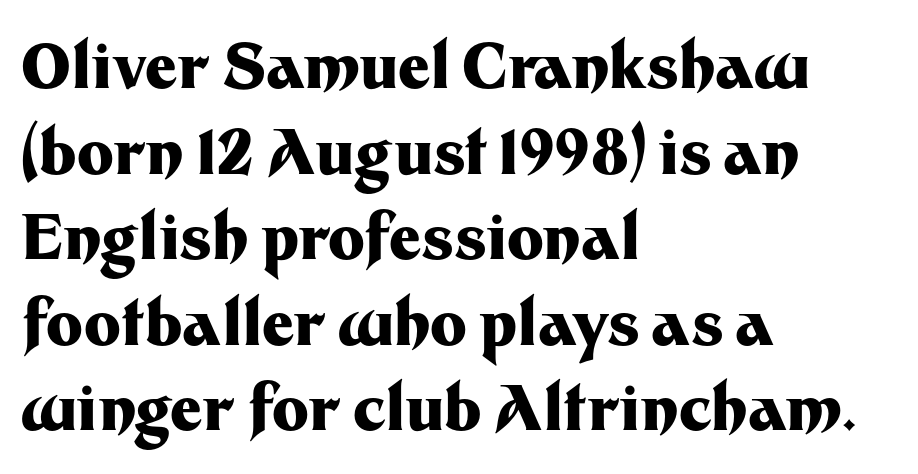
Q: Is the text bold? A: Yes.
Q: Is the text italic (slanted)? A: No, it is upright.
Q: Is the typeface a serif or a sans-serif typeface? A: Sans-serif.
Q: Is the text underlined? A: No.
Q: How is the paragraph aligned? A: Left-aligned.
Q: Is the spacing between letters normal or unusually wide? A: Normal.
Q: Is the spacing between lines tight, normal or loose? A: Normal.
Q: Width (condensed, normal, or wide)? A: Normal.
Q: Stroke contrast? A: Medium.
Q: x-height? A: Medium.
Q: Monospaced? A: No.
